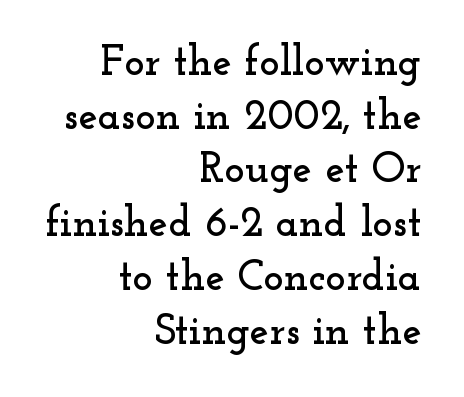
Q: Is the text italic (slanted)? A: No, it is upright.
Q: Is the typeface a serif or a sans-serif typeface? A: Serif.
Q: Is the text underlined? A: No.
Q: How is the paragraph aligned? A: Right-aligned.
Q: Is the spacing between letters normal or unusually wide? A: Normal.
Q: Is the spacing between lines tight, normal or loose? A: Normal.
Q: Width (condensed, normal, or wide)? A: Wide.
Q: Stroke contrast? A: Low.
Q: x-height? A: Small.
Q: Monospaced? A: No.
